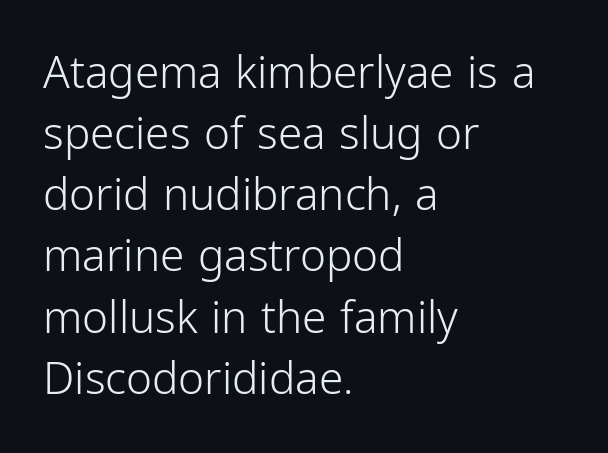
Q: Is the text bold? A: No.
Q: Is the text italic (slanted)? A: No, it is upright.
Q: Is the typeface a serif or a sans-serif typeface? A: Sans-serif.
Q: Is the text underlined? A: No.
Q: How is the paragraph aligned? A: Left-aligned.
Q: Is the spacing between letters normal or unusually wide? A: Normal.
Q: Is the spacing between lines tight, normal or loose? A: Normal.
Q: Width (condensed, normal, or wide)? A: Condensed.
Q: Stroke contrast? A: Low.
Q: x-height? A: Medium.
Q: Monospaced? A: No.
